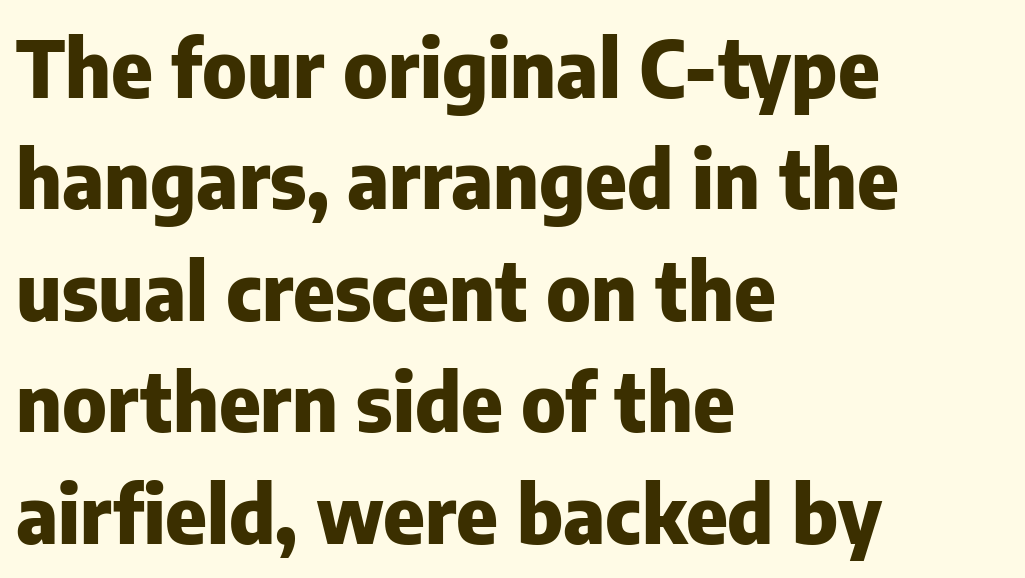
Spacing between characters is what you'd get straight out of the box. Layout note: lines flush left. Type without underlining. Looks like regular typesetting: each glyph gets only the width it needs.
